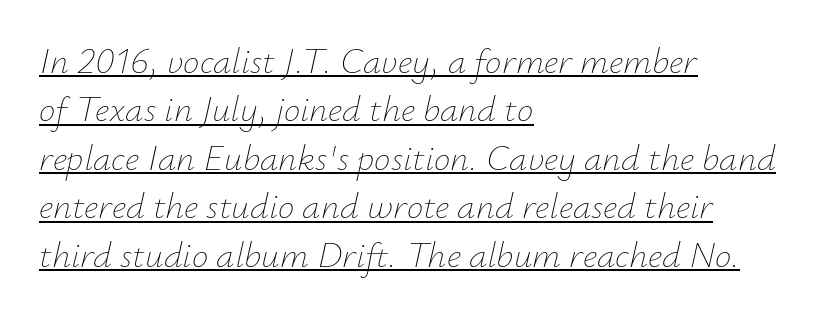
{"italic": "yes", "lean": "right", "slant_degrees": 12, "bold": "no", "weight": "thin", "width": "normal", "stroke_contrast": "low", "x_height": "small", "monospaced": "no", "underline": "yes", "align": "left", "line_spacing": "normal", "line_spacing_ratio": 1.31, "letter_spacing": "normal", "letter_spacing_em": 0.0, "glyph_px": 37}
